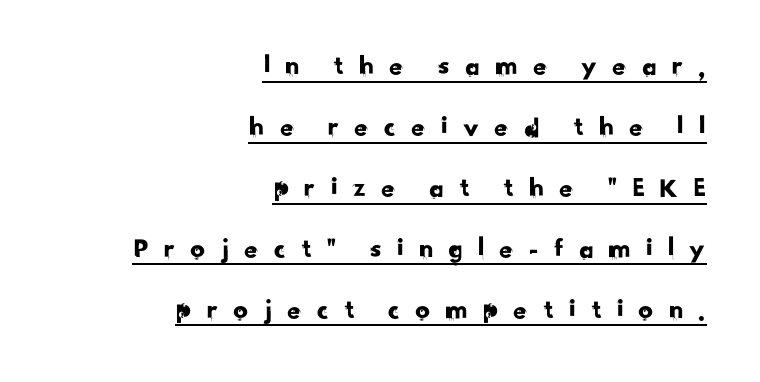
{"serif": "no", "width": "normal", "stroke_contrast": "low", "x_height": "small", "monospaced": "no", "underline": "yes", "align": "right", "line_spacing": "loose", "line_spacing_ratio": 2.1, "letter_spacing": "wide", "letter_spacing_em": 0.46, "glyph_px": 29}
